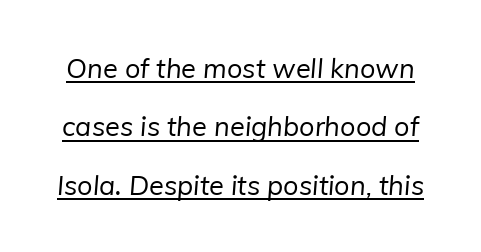
Q: Is the text bold? A: No.
Q: Is the text underlined? A: Yes.
Q: Is the spacing between letters normal or unusually wide? A: Normal.
Q: Is the spacing between lines tight, normal or loose? A: Loose.
